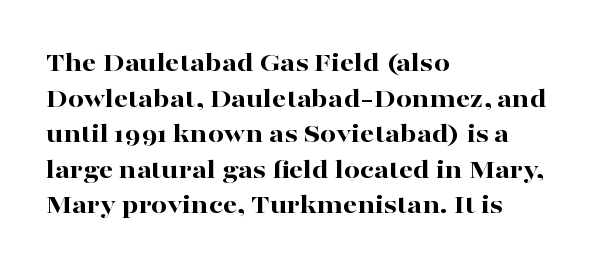
The image shows 28 px bold, wide serif type, upright; set left-aligned, normal line spacing (1.27x), normal letter spacing, not underlined; high stroke contrast and a medium x-height.
